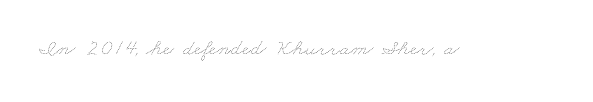
The image shows 23 px text type; set normal letter spacing, not underlined.
